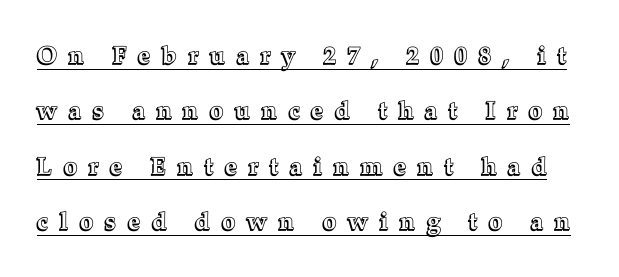
{"italic": "no", "underline": "yes", "line_spacing": "loose", "line_spacing_ratio": 2.31, "letter_spacing": "wide", "letter_spacing_em": 0.5, "glyph_px": 24}
